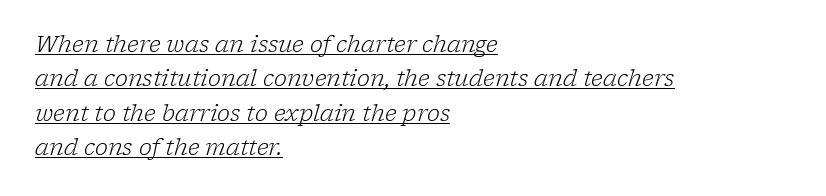
Line beginnings align vertically; line endings do not. Students, note that the glyphs here touch the page at normal intervals. Vertical stems look standard width or narrower in stroke. Has an underline been added? It has.
